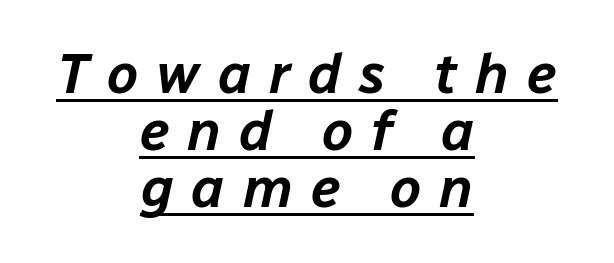
The image shows 56 px text type, italic (leaning right); set centered, tight line spacing (1.02x), unusually wide letter spacing (+0.32 em), underlined; low stroke contrast and a medium x-height.
